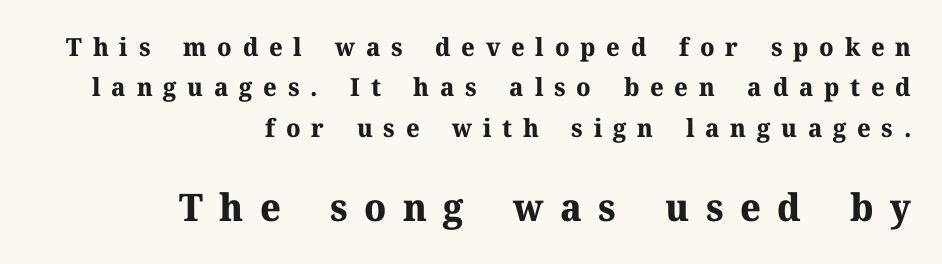
Regarding serifs, this sample has them. Does extra space separate the letters? Yes, quite a lot of it. The letters stand upright; this is a roman face. Varying glyph widths throughout — classic text-font behaviour. The zone under the glyphs is completely vacant.
